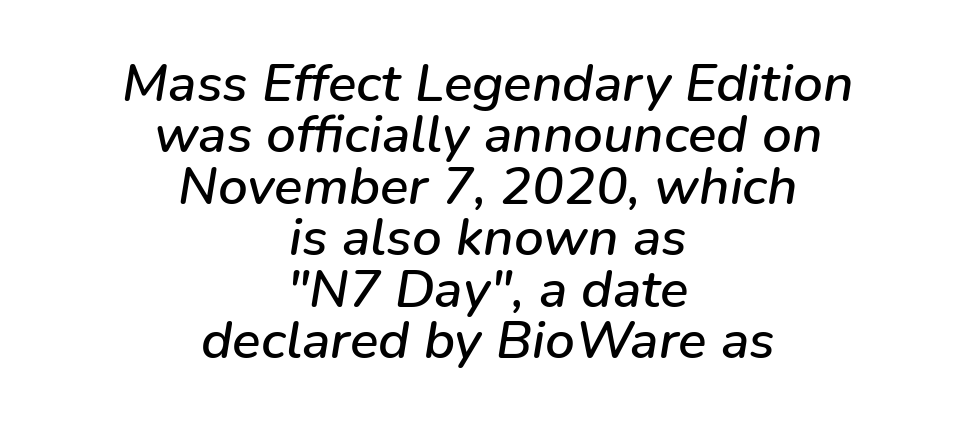
The image shows 53 px text type, italic (leaning right); set centered, tight line spacing (0.97x), normal letter spacing, not underlined; low stroke contrast and a medium x-height.
